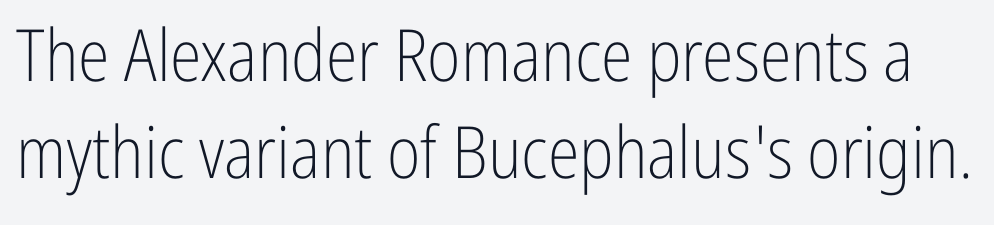
Q: Is the text bold? A: No.
Q: Is the text italic (slanted)? A: No, it is upright.
Q: Is the typeface a serif or a sans-serif typeface? A: Sans-serif.
Q: Is the text underlined? A: No.
Q: Is the spacing between letters normal or unusually wide? A: Normal.
Q: Is the spacing between lines tight, normal or loose? A: Normal.
Q: Width (condensed, normal, or wide)? A: Condensed.
Q: Stroke contrast? A: Low.
Q: x-height? A: Medium.
Q: Monospaced? A: No.
